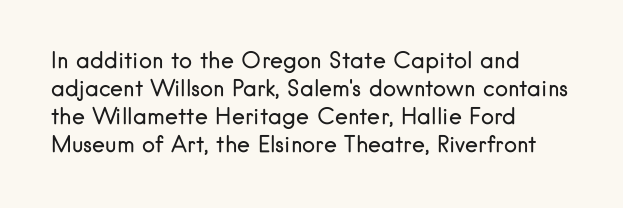
{"italic": "no", "bold": "no", "underline": "no", "align": "left", "line_spacing": "normal", "line_spacing_ratio": 1.27, "letter_spacing": "normal", "letter_spacing_em": 0.0, "glyph_px": 22}
